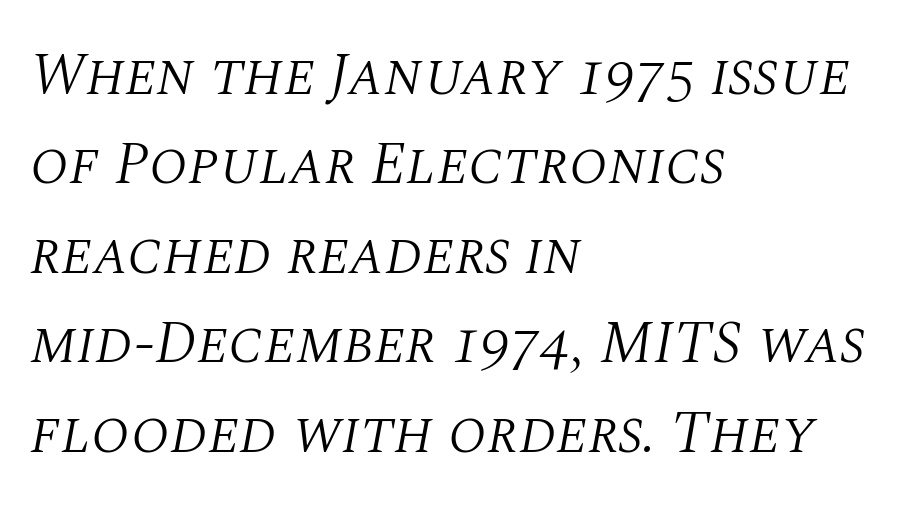
The image shows 60 px light serif type, italic (leaning right); set left-aligned, normal line spacing (1.49x), normal letter spacing, not underlined; medium stroke contrast and a large x-height.
